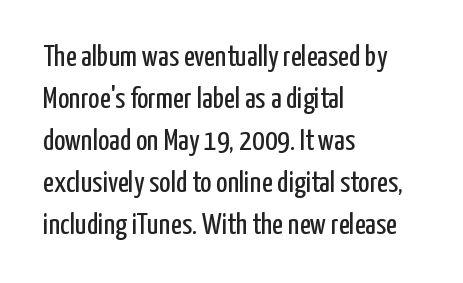
{"serif": "no", "italic": "no", "bold": "no", "weight": "regular", "width": "condensed", "stroke_contrast": "low", "x_height": "medium", "monospaced": "no", "underline": "no", "align": "left", "line_spacing": "normal", "line_spacing_ratio": 1.4, "letter_spacing": "normal", "letter_spacing_em": 0.0, "glyph_px": 30}
